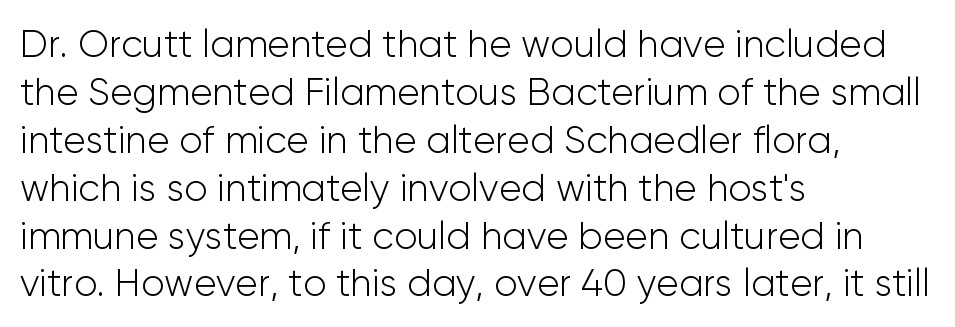
{"serif": "no", "italic": "no", "bold": "no", "weight": "light", "width": "normal", "stroke_contrast": "low", "x_height": "medium", "monospaced": "no", "underline": "no", "align": "left", "line_spacing": "normal", "line_spacing_ratio": 1.26, "letter_spacing": "normal", "letter_spacing_em": 0.0, "glyph_px": 38}
